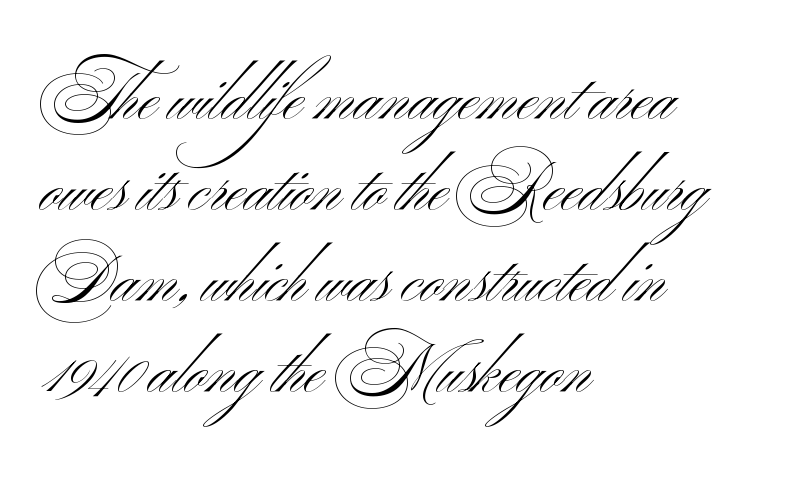
Quick note: interline space is typical. Words appear dense and cohesive because spacing is normal. This sample has the flowing, uneven cadence of proportional lettering. Underline: absent. A sans-serif font was chosen for this passage.
